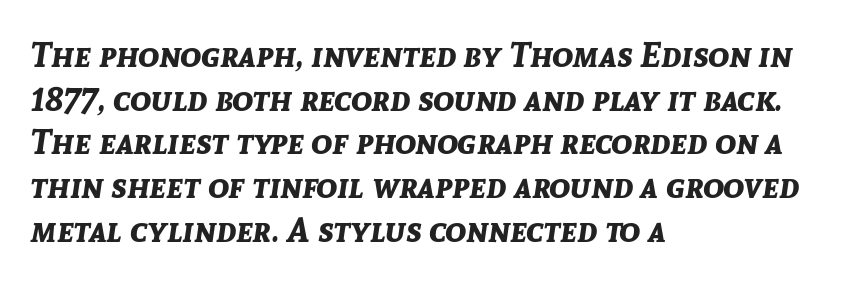
{"italic": "yes", "lean": "right", "slant_degrees": 8, "bold": "yes", "weight": "bold", "width": "normal", "stroke_contrast": "low", "x_height": "medium", "monospaced": "no", "underline": "no", "align": "left", "line_spacing": "normal", "line_spacing_ratio": 1.25, "letter_spacing": "normal", "letter_spacing_em": 0.0, "glyph_px": 35}
